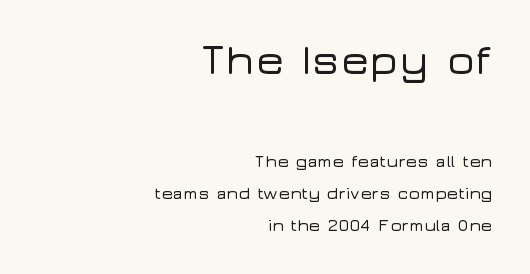
Q: Is the text italic (slanted)? A: No, it is upright.
Q: Is the typeface a serif or a sans-serif typeface? A: Sans-serif.
Q: Is the text underlined? A: No.
Q: How is the paragraph aligned? A: Right-aligned.
Q: Is the spacing between letters normal or unusually wide? A: Normal.
Q: Which block of text is set in a larger size, the first (top) or the second (bottom)? A: The first (top) one.
Q: Width (condensed, normal, or wide)? A: Wide.
Q: Stroke contrast? A: Low.
Q: x-height? A: Medium.
Q: Monospaced? A: No.
